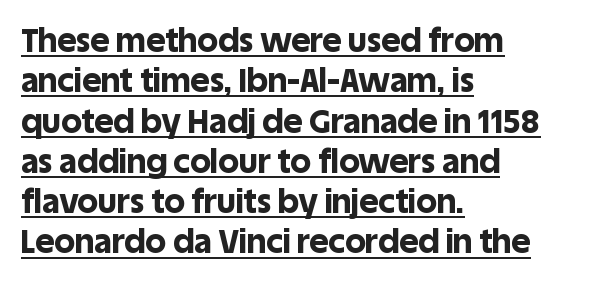
Check where the strokes stop: nothing finishes them off — pure sans. The gaps between neighbouring characters are ordinary and unremarkable. These lines were composed using upright roman letters. These lines are rendered in a variable-pitch font. The string is rendered with underlining switched on. Line beginnings align vertically; line endings do not.
